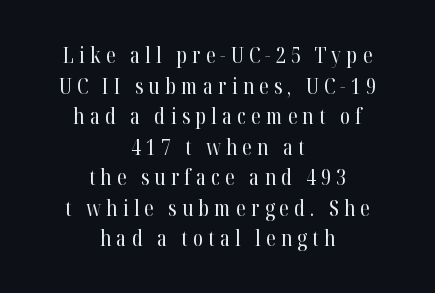
{"italic": "no", "bold": "no", "underline": "no", "align": "center", "line_spacing": "normal", "line_spacing_ratio": 1.39, "letter_spacing": "wide", "letter_spacing_em": 0.24, "glyph_px": 22}
